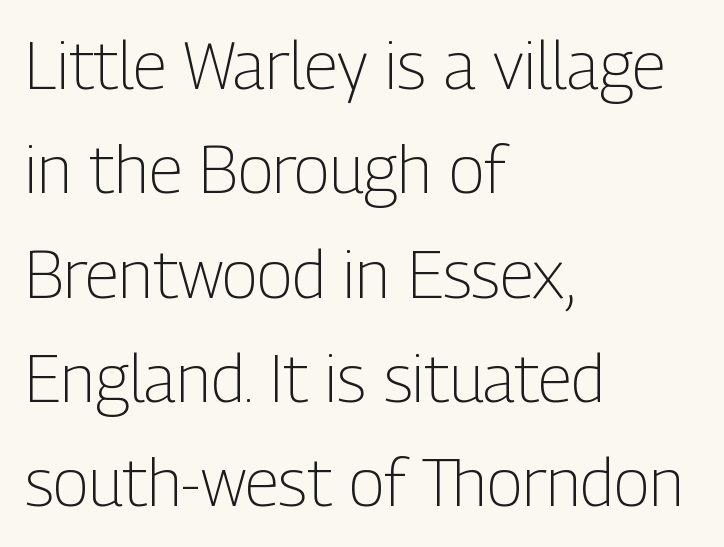
Q: Is the text bold? A: No.
Q: Is the text italic (slanted)? A: No, it is upright.
Q: Is the typeface a serif or a sans-serif typeface? A: Sans-serif.
Q: Is the text underlined? A: No.
Q: How is the paragraph aligned? A: Left-aligned.
Q: Is the spacing between letters normal or unusually wide? A: Normal.
Q: Is the spacing between lines tight, normal or loose? A: Normal.
Q: Width (condensed, normal, or wide)? A: Condensed.
Q: Stroke contrast? A: Low.
Q: x-height? A: Medium.
Q: Monospaced? A: No.
